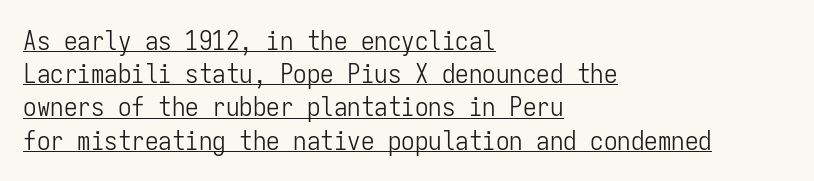
The image shows 27 px text type, upright; set left-aligned, line spacing 1.23x, normal letter spacing, underlined.
